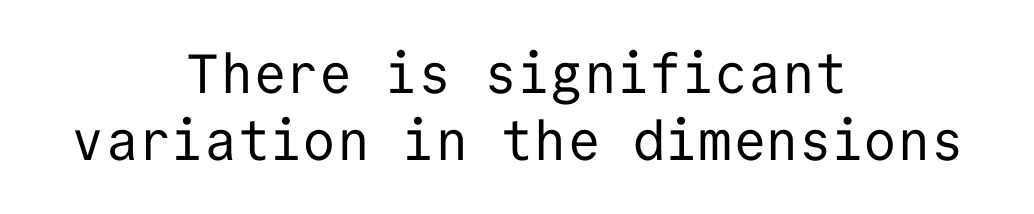
What kind of face is this? One without serifs — a sans. No chunkiness to these letters — they're not bold. Here the designer chose a console-style face with uniform glyph widths. The type is set solid horizontally, with unmodified tracking. Descenders are the only things crossing below the line. The paragraph shown floats in the horizontal middle.
